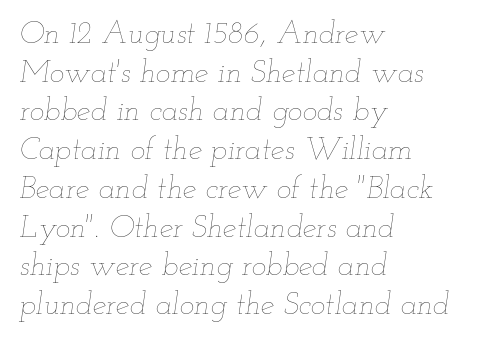
{"italic": "yes", "lean": "right", "slant_degrees": 12, "bold": "no", "weight": "thin", "width": "wide", "stroke_contrast": "low", "x_height": "small", "monospaced": "no", "underline": "no", "align": "left", "line_spacing": "normal", "line_spacing_ratio": 1.25, "letter_spacing": "normal", "letter_spacing_em": 0.0, "glyph_px": 31}
